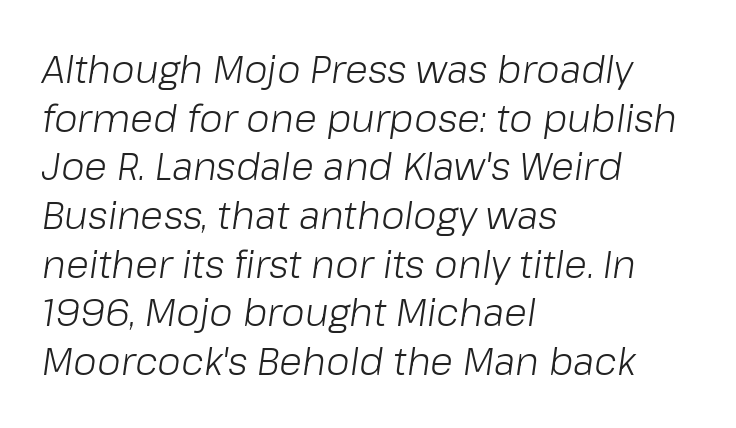
Q: Is the text bold? A: No.
Q: Is the text italic (slanted)? A: Yes, it leans right by about 8 degrees.
Q: Is the text underlined? A: No.
Q: How is the paragraph aligned? A: Left-aligned.
Q: Is the spacing between letters normal or unusually wide? A: Normal.
Q: Is the spacing between lines tight, normal or loose? A: Normal.
Q: Width (condensed, normal, or wide)? A: Normal.
Q: Stroke contrast? A: Low.
Q: x-height? A: Medium.
Q: Monospaced? A: No.
